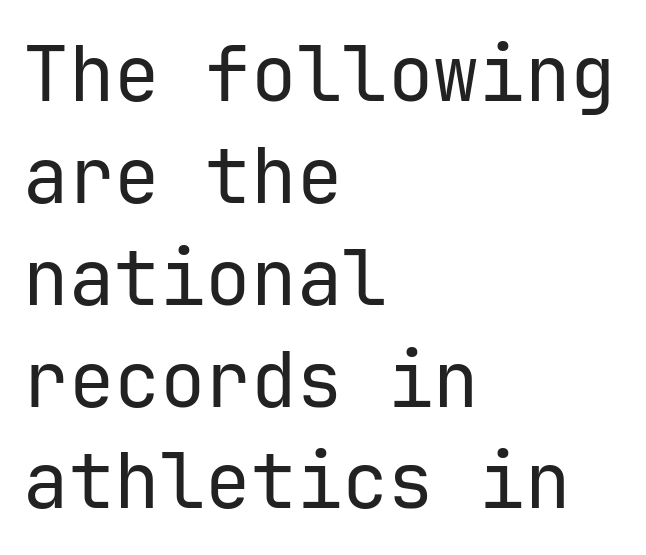
{"serif": "no", "italic": "no", "bold": "no", "weight": "regular", "width": "normal", "stroke_contrast": "low", "x_height": "medium", "monospaced": "yes", "underline": "no", "align": "left", "line_spacing": "normal", "line_spacing_ratio": 1.34, "letter_spacing": "normal", "letter_spacing_em": 0.0, "glyph_px": 76}
